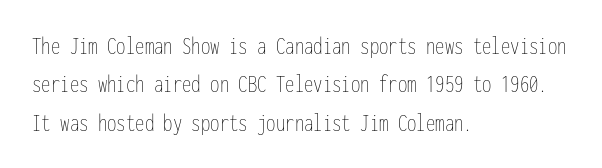
This sample uses an upright cut, with every glyph sitting square on the baseline. The string is rendered with underlining switched off. Tracking value appears to be zero — textbook default spacing. The lines in this sample share a left origin and differ only in where they stop. Vertical spacing — default.
